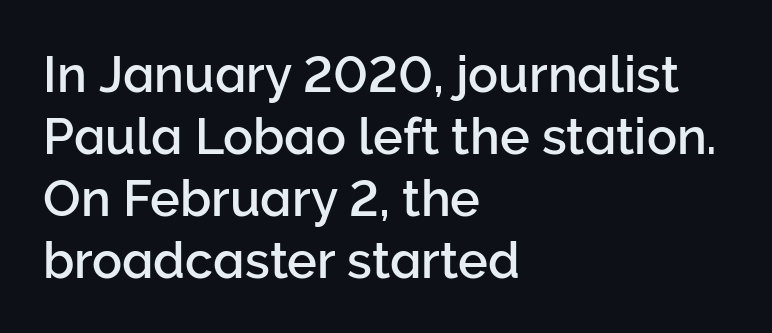
Q: Is the text italic (slanted)? A: No, it is upright.
Q: Is the typeface a serif or a sans-serif typeface? A: Sans-serif.
Q: Is the text underlined? A: No.
Q: How is the paragraph aligned? A: Left-aligned.
Q: Is the spacing between letters normal or unusually wide? A: Normal.
Q: Width (condensed, normal, or wide)? A: Normal.
Q: Stroke contrast? A: Low.
Q: x-height? A: Medium.
Q: Monospaced? A: No.
